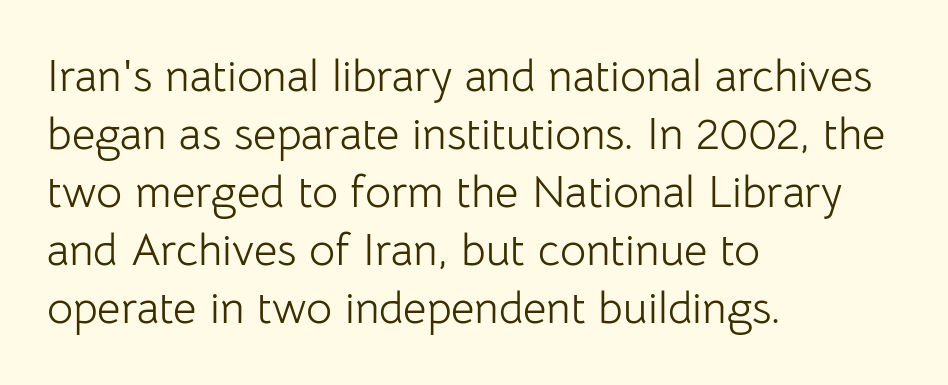
The image shows 45 px light sans-serif type, upright; set left-aligned, normal line spacing (1.29x), normal letter spacing, not underlined; low stroke contrast and a medium x-height.
